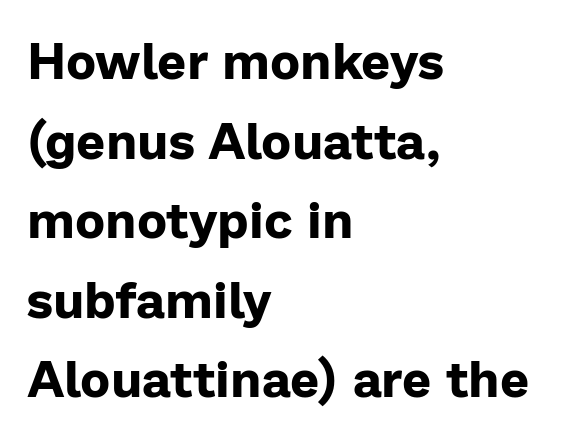
Q: Is the text bold? A: Yes.
Q: Is the text italic (slanted)? A: No, it is upright.
Q: Is the typeface a serif or a sans-serif typeface? A: Sans-serif.
Q: Is the text underlined? A: No.
Q: How is the paragraph aligned? A: Left-aligned.
Q: Is the spacing between letters normal or unusually wide? A: Normal.
Q: Is the spacing between lines tight, normal or loose? A: Normal.
Q: Width (condensed, normal, or wide)? A: Normal.
Q: Stroke contrast? A: Low.
Q: x-height? A: Medium.
Q: Monospaced? A: No.
